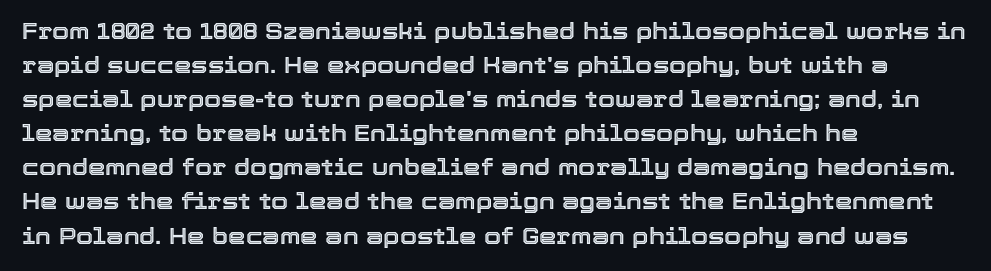
{"italic": "no", "underline": "no", "align": "left", "line_spacing": "normal", "line_spacing_ratio": 1.55, "letter_spacing": "normal", "letter_spacing_em": 0.0, "glyph_px": 22}
